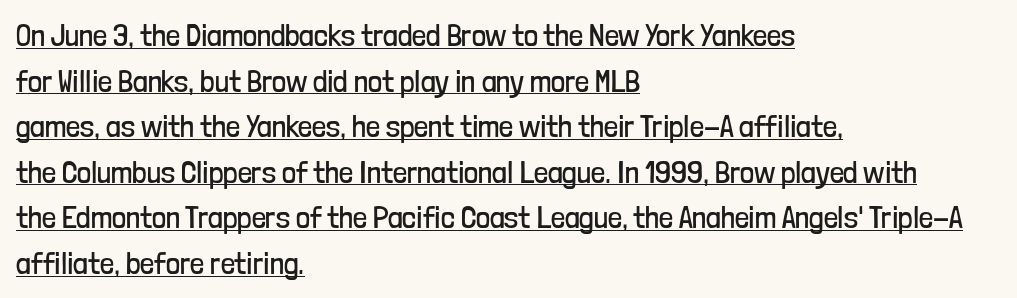
Q: Is the text bold? A: No.
Q: Is the text italic (slanted)? A: No, it is upright.
Q: Is the typeface a serif or a sans-serif typeface? A: Sans-serif.
Q: Is the text underlined? A: Yes.
Q: How is the paragraph aligned? A: Left-aligned.
Q: Is the spacing between letters normal or unusually wide? A: Normal.
Q: Is the spacing between lines tight, normal or loose? A: Normal.
Q: Width (condensed, normal, or wide)? A: Condensed.
Q: Stroke contrast? A: Low.
Q: x-height? A: Medium.
Q: Monospaced? A: No.
